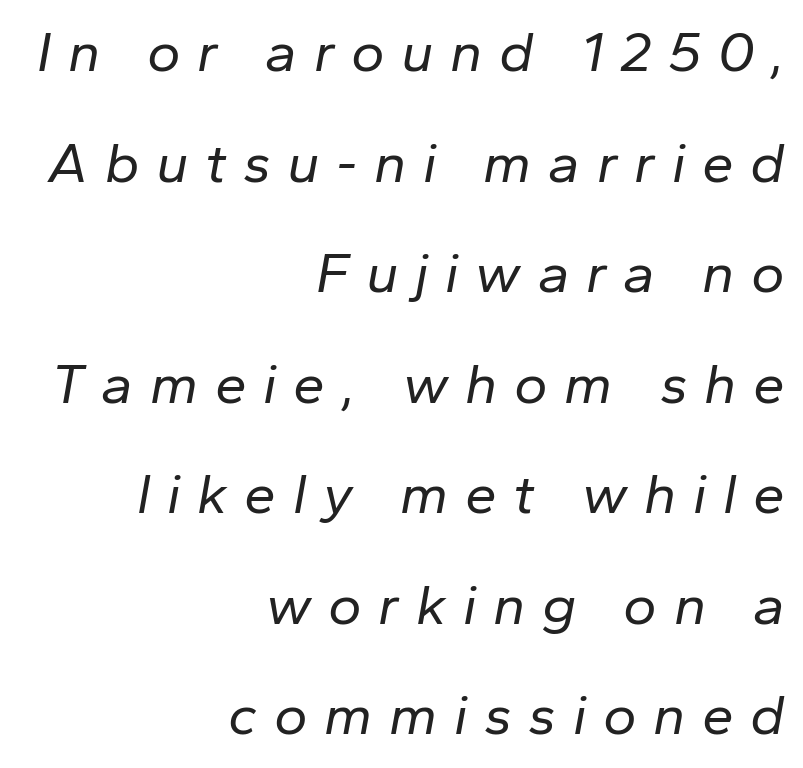
Q: Is the text bold? A: No.
Q: Is the text italic (slanted)? A: Yes, it leans right by about 10 degrees.
Q: Is the text underlined? A: No.
Q: How is the paragraph aligned? A: Right-aligned.
Q: Is the spacing between letters normal or unusually wide? A: Unusually wide.
Q: Is the spacing between lines tight, normal or loose? A: Loose.
Q: Width (condensed, normal, or wide)? A: Normal.
Q: Stroke contrast? A: Low.
Q: x-height? A: Medium.
Q: Monospaced? A: No.
